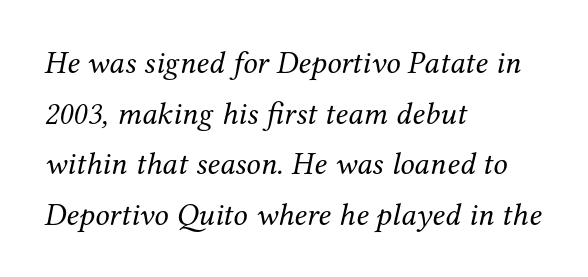
{"serif": "yes", "italic": "yes", "lean": "right", "slant_degrees": 12, "bold": "no", "weight": "regular", "width": "normal", "stroke_contrast": "medium", "x_height": "medium", "monospaced": "no", "underline": "no", "align": "left", "line_spacing": "normal", "line_spacing_ratio": 1.58, "letter_spacing": "normal", "letter_spacing_em": 0.0, "glyph_px": 32}
